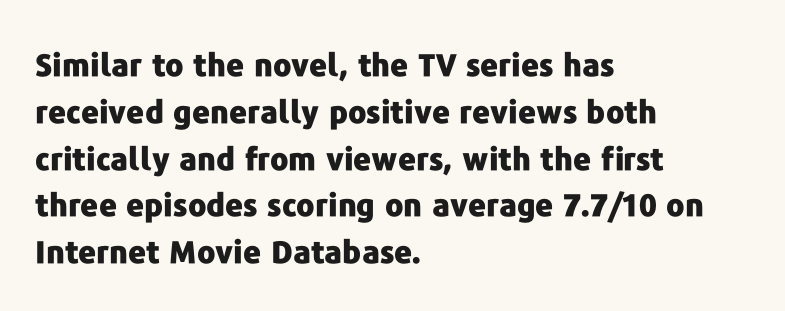
{"serif": "no", "italic": "no", "bold": "yes", "weight": "heavy", "width": "normal", "stroke_contrast": "low", "x_height": "medium", "monospaced": "no", "underline": "no", "align": "left", "line_spacing": "normal", "line_spacing_ratio": 1.51, "letter_spacing": "normal", "letter_spacing_em": 0.0, "glyph_px": 31}
